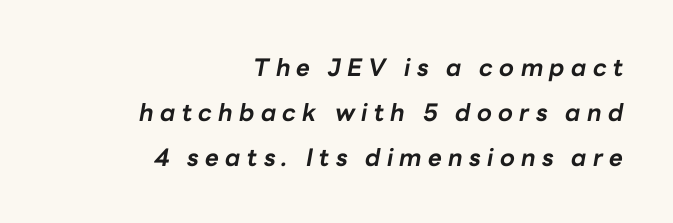
Q: Is the text bold? A: Yes.
Q: Is the text italic (slanted)? A: Yes, it leans right by about 10 degrees.
Q: Is the text underlined? A: No.
Q: How is the paragraph aligned? A: Right-aligned.
Q: Is the spacing between letters normal or unusually wide? A: Unusually wide.
